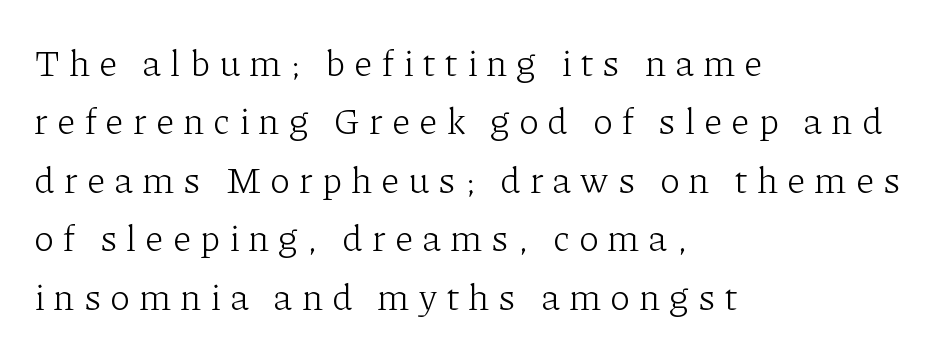
Q: Is the text bold? A: No.
Q: Is the text italic (slanted)? A: No, it is upright.
Q: Is the typeface a serif or a sans-serif typeface? A: Serif.
Q: Is the text underlined? A: No.
Q: How is the paragraph aligned? A: Left-aligned.
Q: Is the spacing between letters normal or unusually wide? A: Unusually wide.
Q: Is the spacing between lines tight, normal or loose? A: Normal.
Q: Width (condensed, normal, or wide)? A: Normal.
Q: Stroke contrast? A: Low.
Q: x-height? A: Medium.
Q: Monospaced? A: No.
